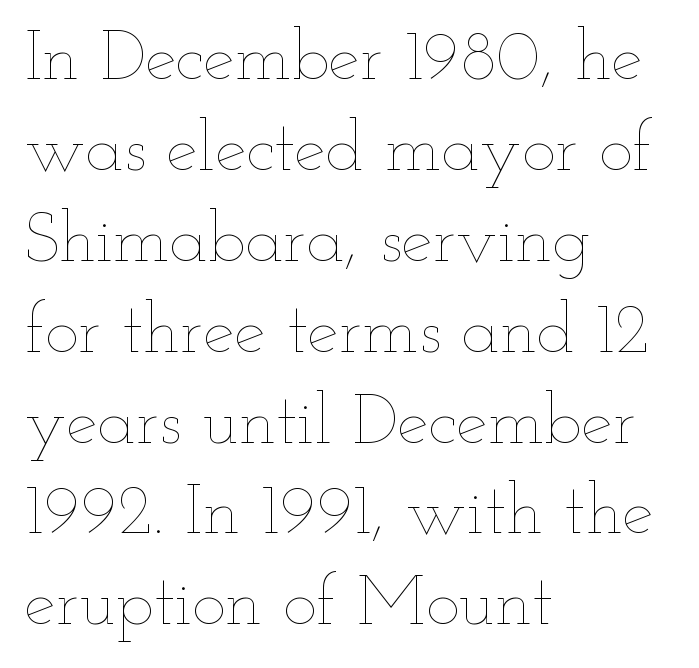
Q: Is the text bold? A: No.
Q: Is the text italic (slanted)? A: No, it is upright.
Q: Is the text underlined? A: No.
Q: How is the paragraph aligned? A: Left-aligned.
Q: Is the spacing between letters normal or unusually wide? A: Normal.
Q: Is the spacing between lines tight, normal or loose? A: Normal.
Q: Width (condensed, normal, or wide)? A: Wide.
Q: Stroke contrast? A: Low.
Q: x-height? A: Small.
Q: Monospaced? A: No.
